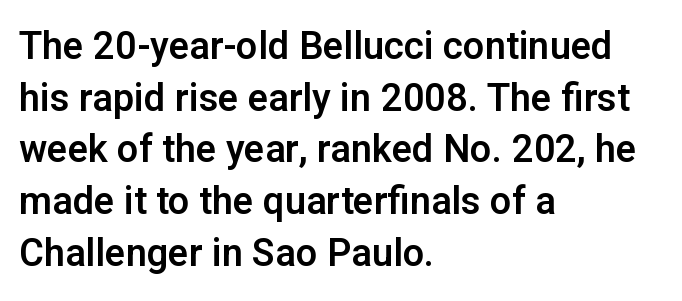
The image shows 38 px sans-serif type, upright; set left-aligned, normal line spacing (1.36x), normal letter spacing, not underlined; low stroke contrast and a medium x-height.
